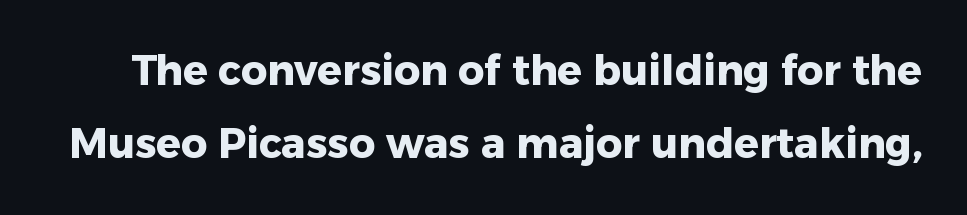
Bold? Absolutely — the strokes are thick and heavy. Observe the absence of serifs on each vertical stroke in this sample. Here the designer chose a conventional face with non-uniform glyph widths. Unlike italic type, these characters show no tilt at all. Default kerning and tracking; the words read as compact shapes.
